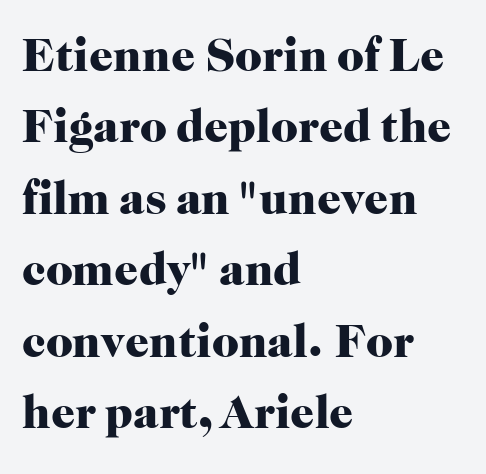
{"serif": "yes", "italic": "no", "bold": "yes", "weight": "heavy", "width": "normal", "stroke_contrast": "high", "x_height": "medium", "monospaced": "no", "underline": "no", "align": "left", "line_spacing": "normal", "line_spacing_ratio": 1.52, "letter_spacing": "normal", "letter_spacing_em": 0.0, "glyph_px": 47}
